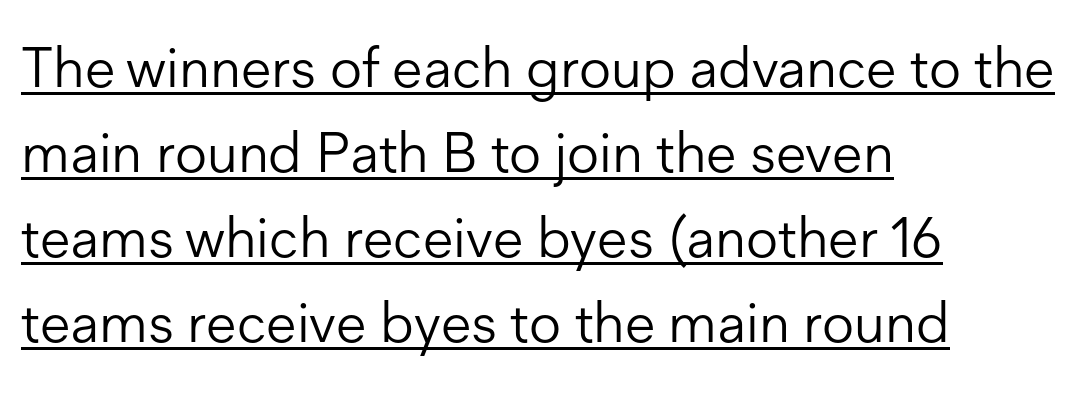
{"serif": "no", "italic": "no", "bold": "no", "weight": "light", "width": "normal", "stroke_contrast": "low", "x_height": "medium", "monospaced": "no", "underline": "yes", "align": "left", "line_spacing": "normal", "line_spacing_ratio": 1.52, "letter_spacing": "normal", "letter_spacing_em": 0.0, "glyph_px": 56}
